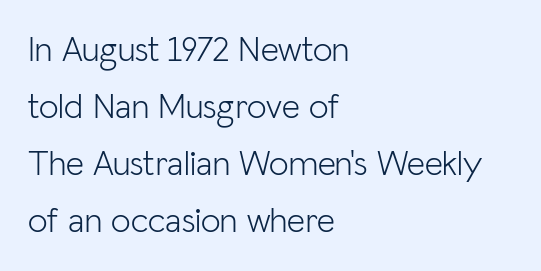
The image shows 35 px light sans-serif type, upright; set left-aligned, normal line spacing (1.63x), normal letter spacing, not underlined; low stroke contrast and a medium x-height.
